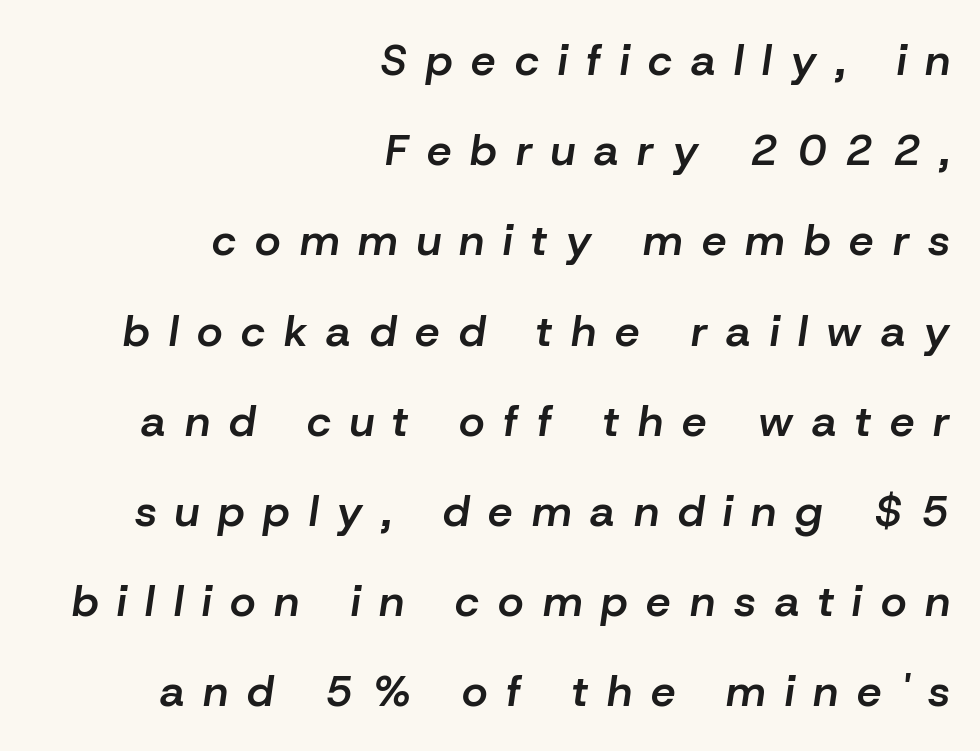
{"italic": "yes", "lean": "right", "slant_degrees": 8, "bold": "semi", "weight": "semibold", "width": "normal", "stroke_contrast": "low", "x_height": "medium", "monospaced": "no", "underline": "no", "align": "right", "line_spacing": "loose", "line_spacing_ratio": 2.05, "letter_spacing": "wide", "letter_spacing_em": 0.43, "glyph_px": 44}
